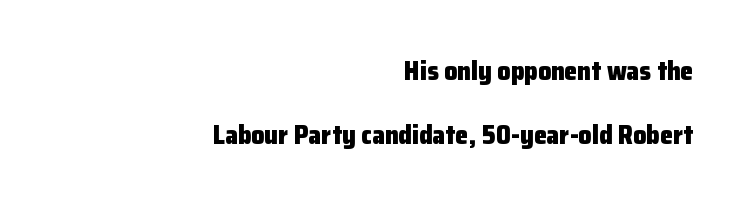
Notice how the stems are strictly vertical — no italics here. A bare baseline throughout the passage. What weight is shown? A full bold with thick strokes. Notice the wide empty band between every row — that's loose leading. Horizontal alignment here is rightward, an uncommon choice for prose. Is the letter spacing exaggerated? No — it looks like the ordinary default.
